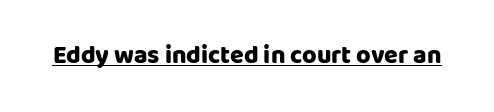
The face used here appears with an underline applied. Nope, not italic — everything's standing straight. This is heavy type, rendered in bold. Nobody touched the tracking dial on this one.
